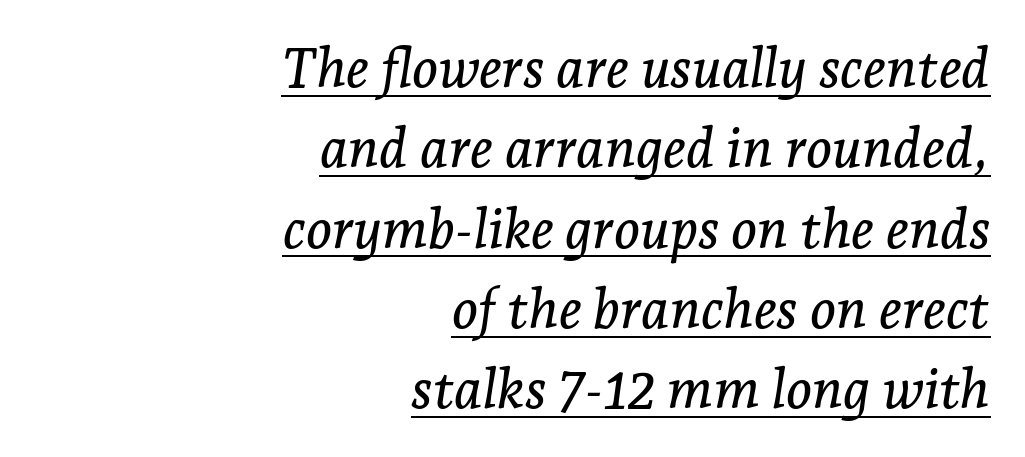
{"serif": "yes", "italic": "yes", "lean": "right", "slant_degrees": 7, "width": "normal", "stroke_contrast": "low", "x_height": "medium", "monospaced": "no", "underline": "yes", "align": "right", "line_spacing": "normal", "line_spacing_ratio": 1.46, "letter_spacing": "normal", "letter_spacing_em": 0.0, "glyph_px": 55}
